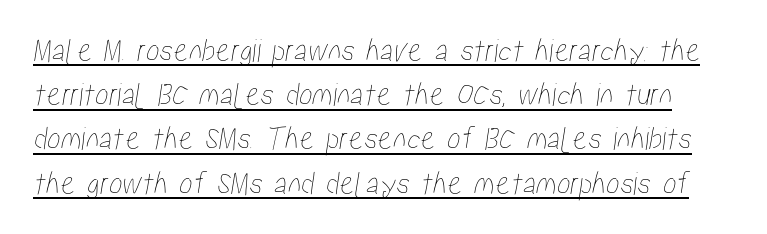
{"width": "condensed", "stroke_contrast": "low", "x_height": "medium", "monospaced": "no", "underline": "yes", "line_spacing": "normal", "line_spacing_ratio": 1.3, "letter_spacing": "normal", "letter_spacing_em": 0.0, "glyph_px": 34}
